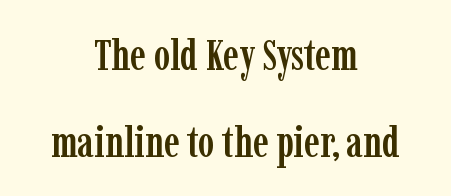
{"serif": "yes", "italic": "no", "width": "condensed", "stroke_contrast": "low", "x_height": "medium", "monospaced": "no", "underline": "no", "align": "center", "line_spacing": "loose", "line_spacing_ratio": 1.97, "letter_spacing": "normal", "letter_spacing_em": 0.0, "glyph_px": 44}
